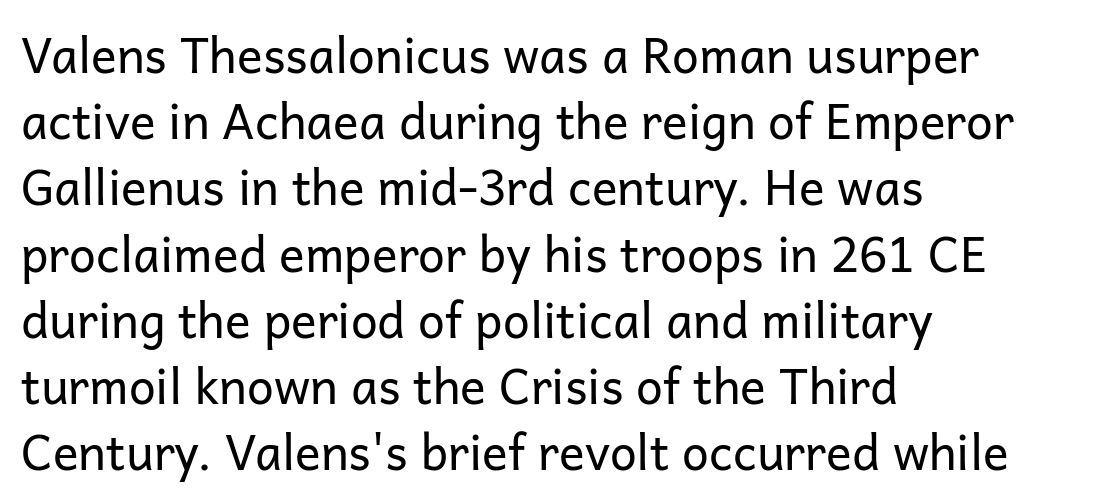
The image shows 48 px regular-weight sans-serif type, upright; set left-aligned, normal line spacing (1.38x), normal letter spacing, not underlined; low stroke contrast and a medium x-height.
